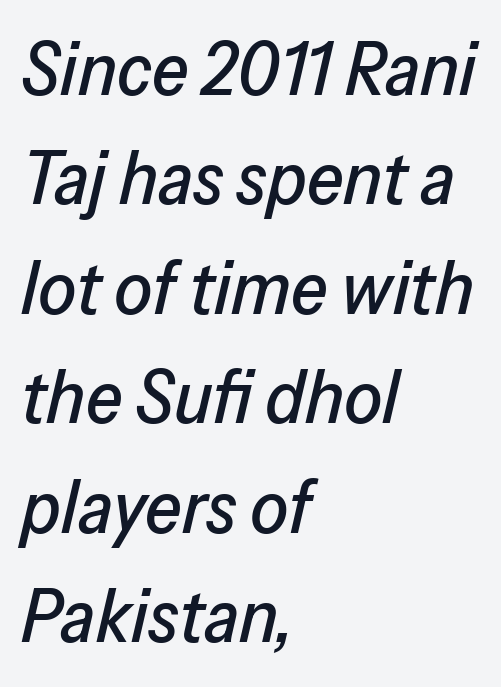
{"italic": "yes", "lean": "right", "slant_degrees": 13, "width": "normal", "stroke_contrast": "low", "x_height": "medium", "monospaced": "no", "underline": "no", "align": "left", "line_spacing": "normal", "line_spacing_ratio": 1.46, "letter_spacing": "normal", "letter_spacing_em": 0.0, "glyph_px": 75}
